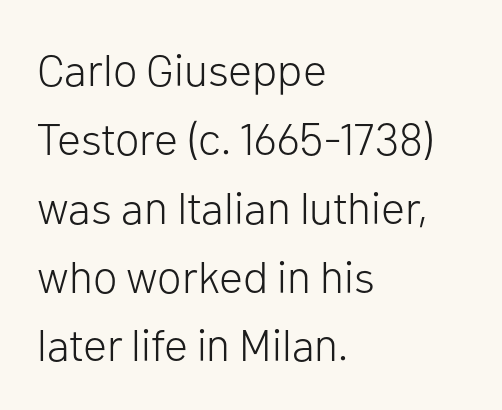
Q: Is the text bold? A: No.
Q: Is the text italic (slanted)? A: No, it is upright.
Q: Is the typeface a serif or a sans-serif typeface? A: Sans-serif.
Q: Is the text underlined? A: No.
Q: How is the paragraph aligned? A: Left-aligned.
Q: Is the spacing between letters normal or unusually wide? A: Normal.
Q: Is the spacing between lines tight, normal or loose? A: Normal.
Q: Width (condensed, normal, or wide)? A: Normal.
Q: Stroke contrast? A: Low.
Q: x-height? A: Medium.
Q: Monospaced? A: No.
